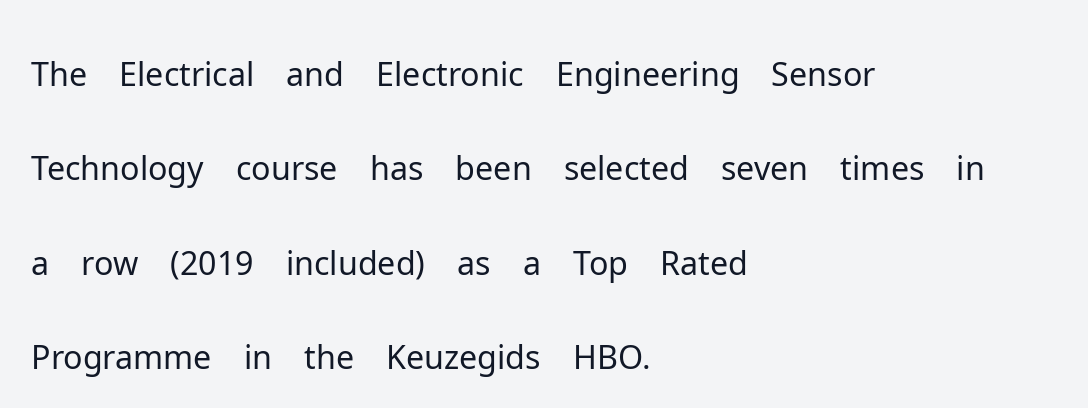
Posture: straight, roman, zero tilt. One glance says typical: line gaps are just what's usual. Classification — sans serif. Glance below the letters and you will spot only blank space.
